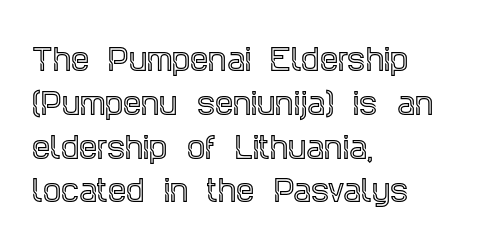
Q: Is the text italic (slanted)? A: No, it is upright.
Q: Is the typeface a serif or a sans-serif typeface? A: Serif.
Q: Is the text underlined? A: No.
Q: How is the paragraph aligned? A: Left-aligned.
Q: Is the spacing between letters normal or unusually wide? A: Normal.
Q: Is the spacing between lines tight, normal or loose? A: Normal.
Q: Width (condensed, normal, or wide)? A: Condensed.
Q: x-height? A: Large.
Q: Monospaced? A: No.
